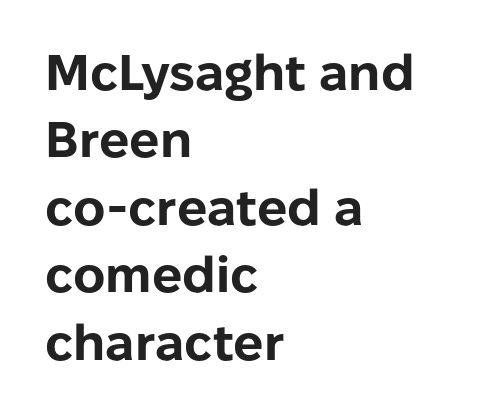
Q: Is the text bold? A: Yes.
Q: Is the text italic (slanted)? A: No, it is upright.
Q: Is the typeface a serif or a sans-serif typeface? A: Sans-serif.
Q: Is the text underlined? A: No.
Q: How is the paragraph aligned? A: Left-aligned.
Q: Is the spacing between letters normal or unusually wide? A: Normal.
Q: Is the spacing between lines tight, normal or loose? A: Normal.
Q: Width (condensed, normal, or wide)? A: Normal.
Q: Stroke contrast? A: Low.
Q: x-height? A: Medium.
Q: Monospaced? A: No.
